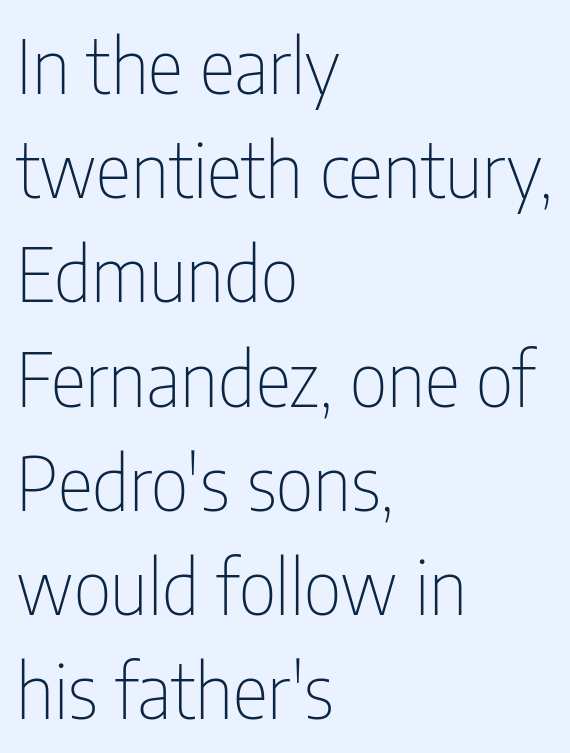
The image shows 75 px thin, condensed sans-serif type, upright; set left-aligned, normal line spacing (1.39x), normal letter spacing, not underlined; low stroke contrast and a medium x-height.
